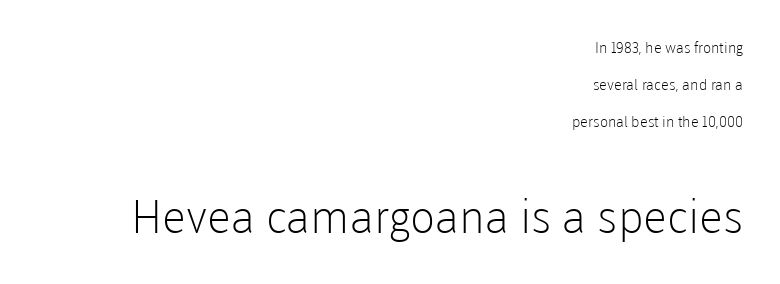
Line ends are locked; line starts wander. It's the straight-up-and-down kind of type. A student would notice the bottom passage is typeset larger than what precedes it. The designer dialed line spacing up above the default.
